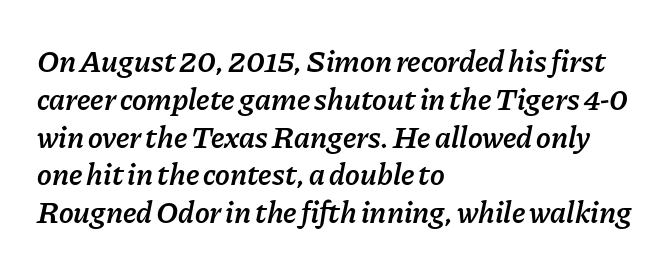
Descenders hang freely into open space. How are the letters spaced? Ordinarily, with no added tracking. Proportional: the letters do not fall into vertical columns. What weight is shown? A semibold, between regular and bold. Notice how the stems are inclined rather than vertical — that's the hallmark of italics. The ragged edge is on the right, which tells us the setting is flush left.
